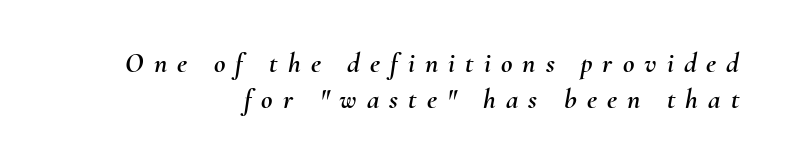
{"italic": "yes", "lean": "right", "slant_degrees": 10, "width": "normal", "stroke_contrast": "medium", "x_height": "small", "monospaced": "no", "underline": "no", "align": "right", "line_spacing": "normal", "line_spacing_ratio": 1.27, "letter_spacing": "wide", "letter_spacing_em": 0.36, "glyph_px": 28}
